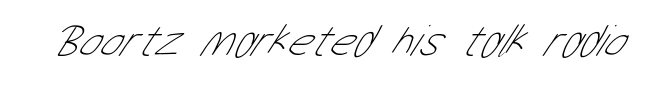
Here the designer chose a conventional face with non-uniform glyph widths. Counters stay open thanks to moderate or lighter strokes. The rendering keeps characters at their native spacing. Clear beneath every line of the passage.
